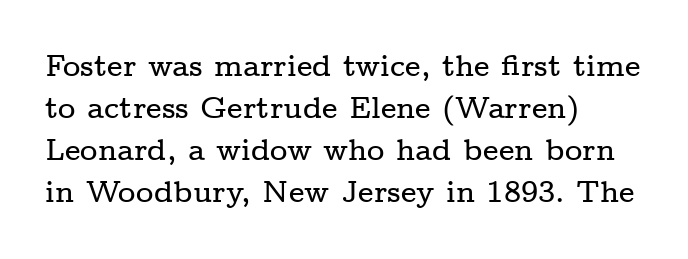
The image shows 30 px wide serif type, upright; set left-aligned, normal line spacing (1.4x), normal letter spacing, not underlined; low stroke contrast and a medium x-height.
